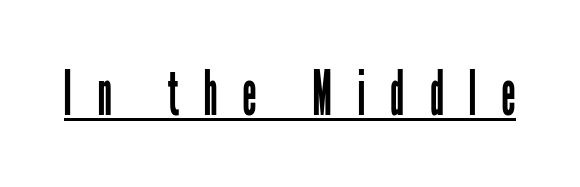
Q: Is the text bold? A: No.
Q: Is the text italic (slanted)? A: No, it is upright.
Q: Is the typeface a serif or a sans-serif typeface? A: Sans-serif.
Q: Is the text underlined? A: Yes.
Q: Is the spacing between letters normal or unusually wide? A: Unusually wide.
Q: Width (condensed, normal, or wide)? A: Condensed.
Q: Stroke contrast? A: Low.
Q: x-height? A: Medium.
Q: Monospaced? A: No.
